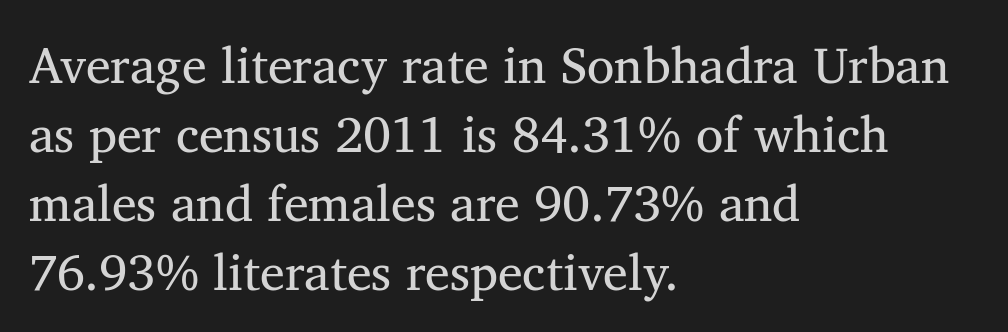
The type is set solid horizontally, with unmodified tracking. The rows are spaced the way most documents space them. Posture: vertical. Examine the stroke ends and you'll spot serifs.
